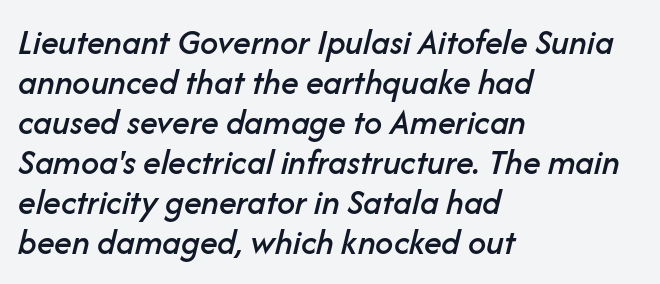
One-word summary of the alignment: left. A typesetter would call this leading minimal, almost set solid. The area under the type is left untouched. The lettering tilts uniformly, giving the passage an italic look. Caption: standard tracking, unaltered. Varying glyph widths throughout — classic text-font behaviour.
